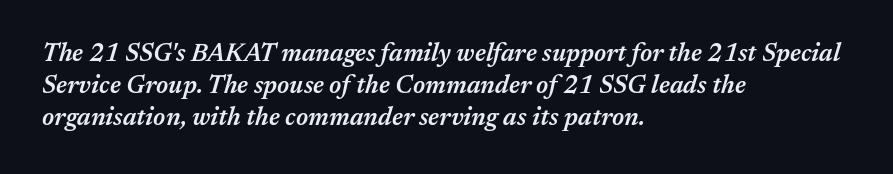
The paragraph has a hard left edge and a soft right edge. Underline: absent. The rendering applies a slant to the glyphs. The rendering keeps characters at their native spacing. On the weight axis this lands at semibold, roughly 600. The space between consecutive lines is moderate.
